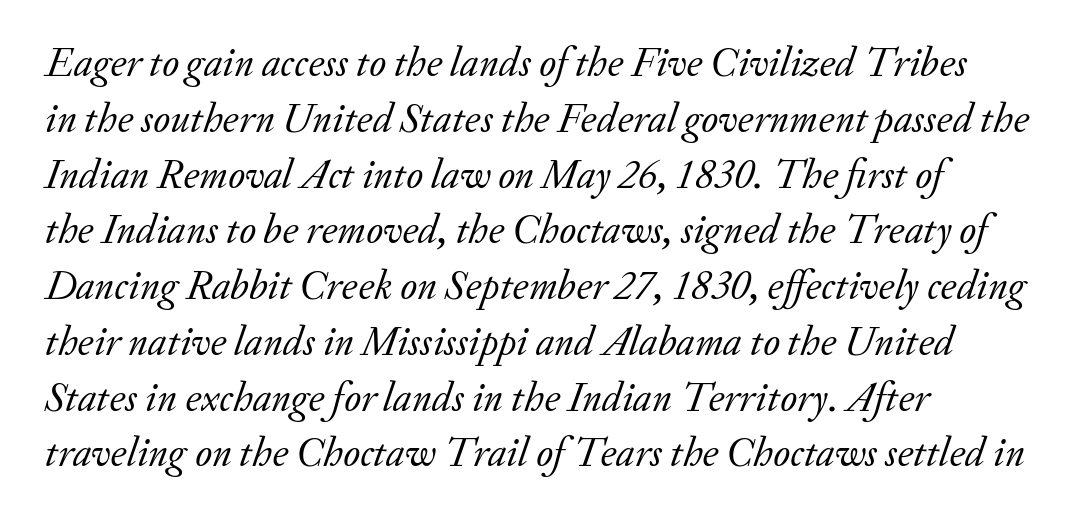
The image shows 41 px regular-weight serif type, italic (leaning right); set left-aligned, normal line spacing (1.36x), normal letter spacing, not underlined; low stroke contrast and a small x-height.
